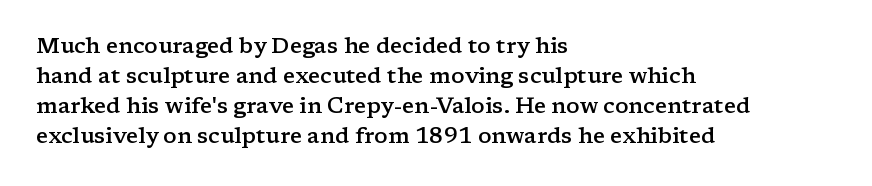
Q: Is the text bold? A: Semi-bold.
Q: Is the text italic (slanted)? A: No, it is upright.
Q: Is the text underlined? A: No.
Q: How is the paragraph aligned? A: Left-aligned.
Q: Is the spacing between letters normal or unusually wide? A: Normal.
Q: Is the spacing between lines tight, normal or loose? A: Normal.
